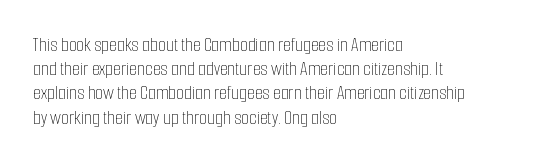
{"italic": "no", "bold": "no", "underline": "no", "align": "left", "line_spacing_ratio": 1.21, "letter_spacing": "normal", "letter_spacing_em": 0.0, "glyph_px": 20}
